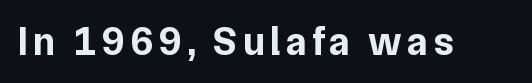
The image shows 40 px bold sans-serif type, upright; set not underlined; low stroke contrast and a medium x-height.
